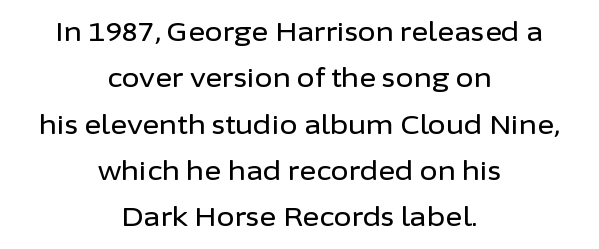
{"italic": "no", "underline": "no", "align": "center", "line_spacing_ratio": 1.78, "letter_spacing": "normal", "letter_spacing_em": 0.0, "glyph_px": 26}
